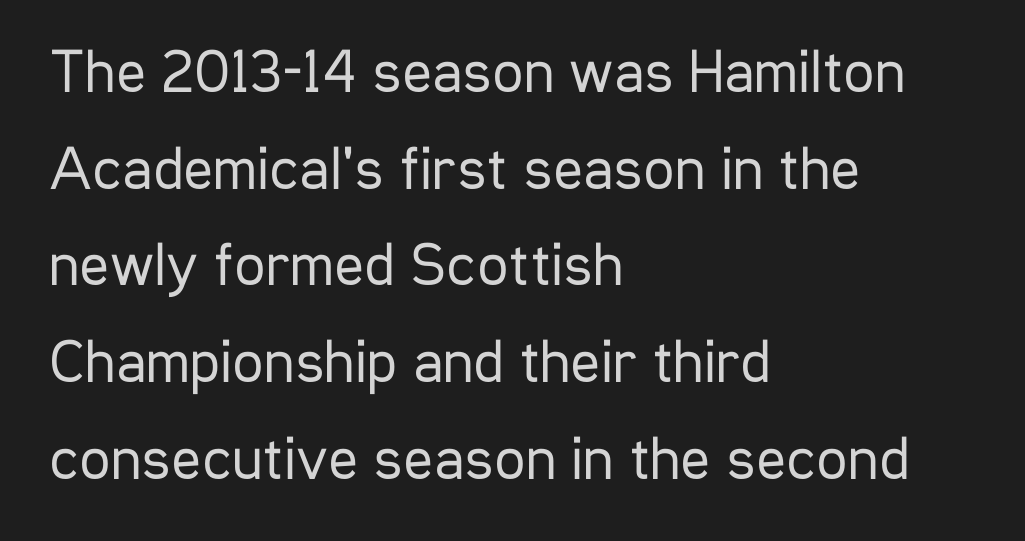
Here the glyphs are tracked normally, forming tight word shapes. Here the designer chose a conventional face with non-uniform glyph widths. Posture: straight, roman, zero tilt. Nope, no serifs anywhere on these letters. This sample is left-justified, so line endings fall wherever the words run out.
